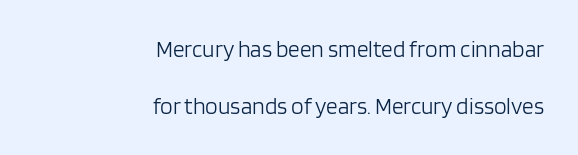
{"italic": "no", "bold": "no", "underline": "no", "align": "right", "line_spacing": "loose", "line_spacing_ratio": 2.5, "letter_spacing": "normal", "letter_spacing_em": 0.0, "glyph_px": 23}
